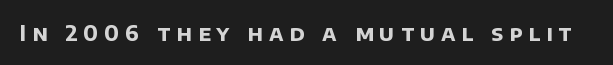
The font is running at its bold setting. You could only call the tracking loose — the letters float apart. Anything drawn beneath the words? Only blank space.
